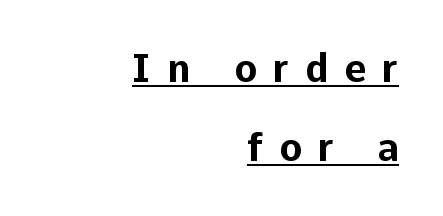
Q: Is the text bold? A: Yes.
Q: Is the text italic (slanted)? A: No, it is upright.
Q: Is the typeface a serif or a sans-serif typeface? A: Sans-serif.
Q: Is the text underlined? A: Yes.
Q: How is the paragraph aligned? A: Right-aligned.
Q: Is the spacing between letters normal or unusually wide? A: Unusually wide.
Q: Is the spacing between lines tight, normal or loose? A: Loose.
Q: Width (condensed, normal, or wide)? A: Normal.
Q: Stroke contrast? A: Low.
Q: x-height? A: Medium.
Q: Monospaced? A: No.
